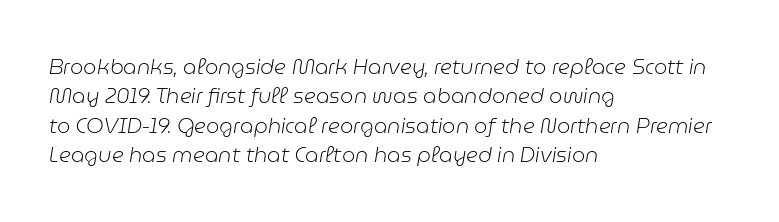
The image shows 21 px text type, italic (leaning right); set left-aligned, normal line spacing (1.4x), normal letter spacing, not underlined.
